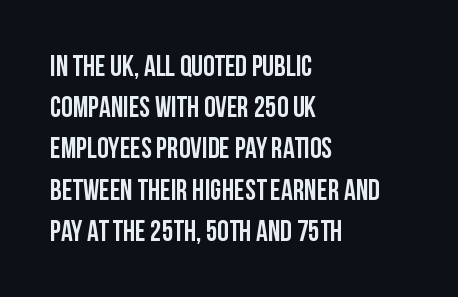
The image shows 29 px condensed sans-serif type, upright; set left-aligned, normal line spacing (1.42x), normal letter spacing, not underlined; low stroke contrast and a large x-height.
